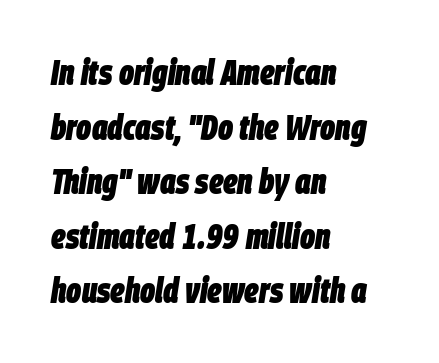
The image shows 35 px heavy, condensed type, italic (leaning right); set left-aligned, normal line spacing (1.56x), normal letter spacing, not underlined; low stroke contrast and a large x-height.
